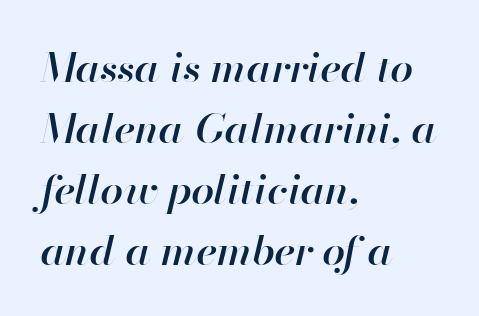
The leading is moderate, giving the passage an even texture. This sample has the flowing, uneven cadence of proportional lettering. Has an underline been added? It has not. One-word summary of the alignment: left. Words appear dense and cohesive because spacing is normal.
